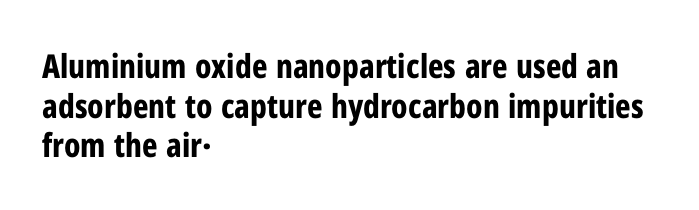
Nope, not italic — everything's standing straight. Clear beneath every line of the passage. Varying glyph widths throughout — classic text-font behaviour. These words are printed bold, with thick strokes throughout. This sample is left-justified, so line endings fall wherever the words run out.
